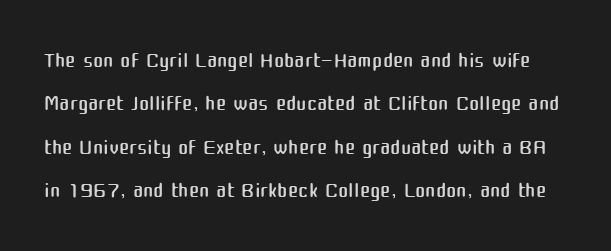
The image shows 31 px regular-weight sans-serif type, upright; set normal line spacing (1.4x), normal letter spacing, not underlined; medium stroke contrast and a medium x-height.
